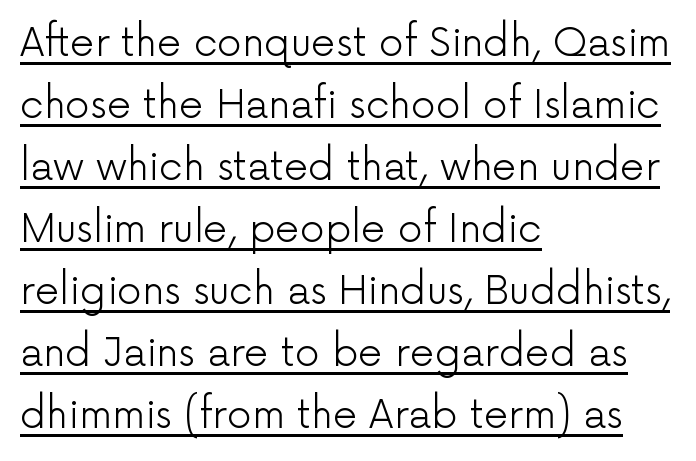
{"serif": "no", "italic": "no", "bold": "no", "weight": "light", "width": "normal", "stroke_contrast": "low", "x_height": "medium", "monospaced": "no", "underline": "yes", "align": "left", "line_spacing": "normal", "line_spacing_ratio": 1.59, "letter_spacing": "normal", "letter_spacing_em": 0.0, "glyph_px": 39}
